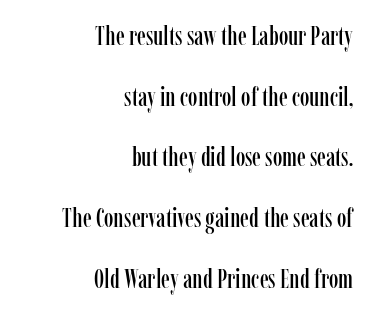
{"italic": "no", "underline": "no", "align": "right", "line_spacing": "loose", "line_spacing_ratio": 2.25, "letter_spacing": "normal", "letter_spacing_em": 0.0, "glyph_px": 27}
